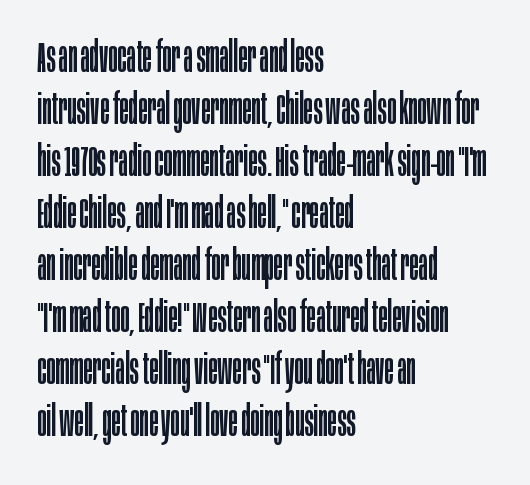
{"serif": "no", "italic": "no", "bold": "no", "weight": "regular", "width": "condensed", "stroke_contrast": "low", "x_height": "large", "monospaced": "no", "underline": "no", "align": "left", "line_spacing_ratio": 1.21, "letter_spacing": "normal", "letter_spacing_em": 0.0, "glyph_px": 43}
